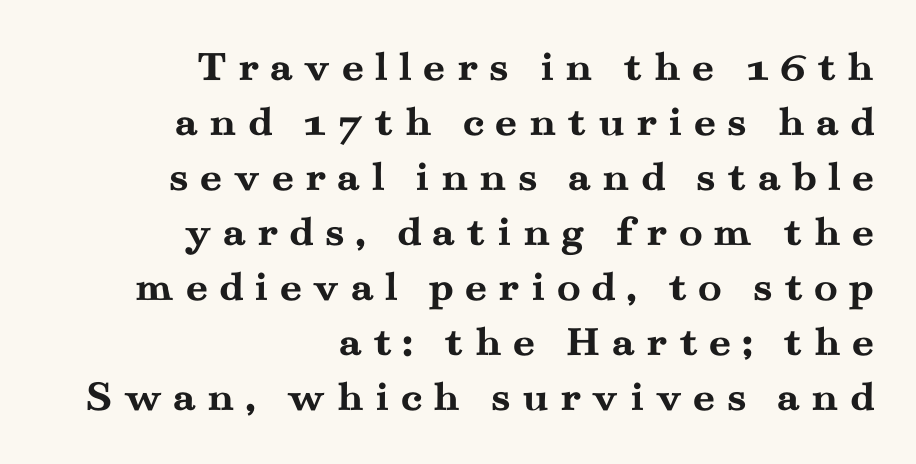
Q: Is the text bold? A: Yes.
Q: Is the text italic (slanted)? A: No, it is upright.
Q: Is the typeface a serif or a sans-serif typeface? A: Serif.
Q: Is the text underlined? A: No.
Q: How is the paragraph aligned? A: Right-aligned.
Q: Is the spacing between letters normal or unusually wide? A: Unusually wide.
Q: Is the spacing between lines tight, normal or loose? A: Normal.
Q: Width (condensed, normal, or wide)? A: Wide.
Q: Stroke contrast? A: Medium.
Q: x-height? A: Small.
Q: Monospaced? A: No.
